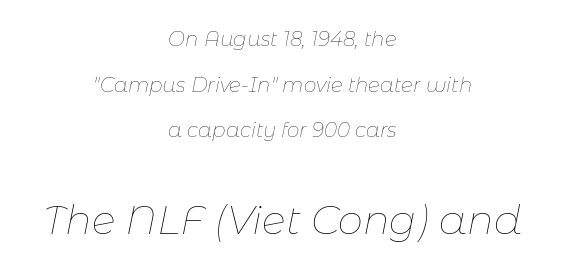
Q: Is the text bold? A: No.
Q: Is the text italic (slanted)? A: Yes, it leans right by about 11 degrees.
Q: Is the text underlined? A: No.
Q: How is the paragraph aligned? A: Centered.
Q: Is the spacing between letters normal or unusually wide? A: Normal.
Q: Is the spacing between lines tight, normal or loose? A: Loose.
Q: Which block of text is set in a larger size, the first (top) or the second (bottom)? A: The second (bottom) one.
Q: Width (condensed, normal, or wide)? A: Normal.
Q: Stroke contrast? A: Low.
Q: x-height? A: Medium.
Q: Monospaced? A: No.
